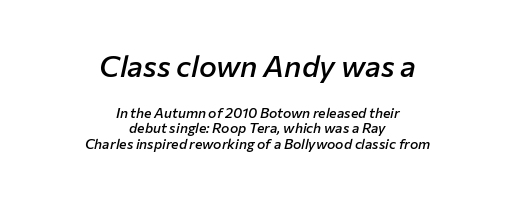
The image shows 30 px semibold type, italic (leaning right); set centered, tight line spacing (1.1x), normal letter spacing, not underlined; the first (top) block is 2.14x larger; low stroke contrast and a medium x-height.
